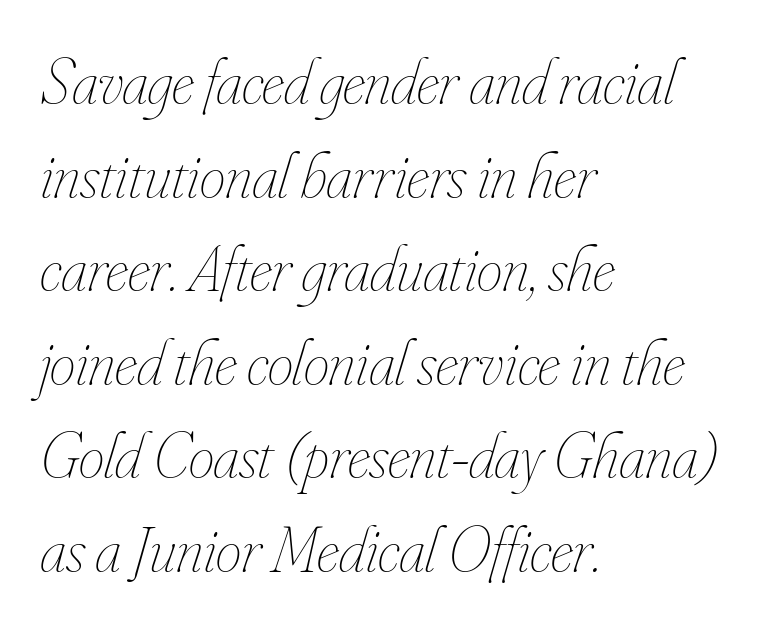
Q: Is the text bold? A: No.
Q: Is the text italic (slanted)? A: Yes, it leans right by about 16 degrees.
Q: Is the text underlined? A: No.
Q: How is the paragraph aligned? A: Left-aligned.
Q: Is the spacing between letters normal or unusually wide? A: Normal.
Q: Is the spacing between lines tight, normal or loose? A: Normal.
Q: Width (condensed, normal, or wide)? A: Condensed.
Q: Stroke contrast? A: Low.
Q: x-height? A: Small.
Q: Monospaced? A: No.
